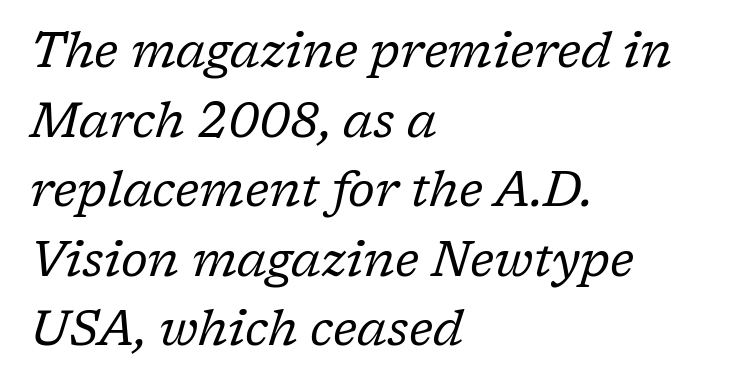
Each line starts at the same left margin while the right side varies. Quick note: italic. Each stroke keeps to a modest, everyday thickness or less. Check under the words: just untouched page. Students, observe: this is what conventionally led text looks like.
